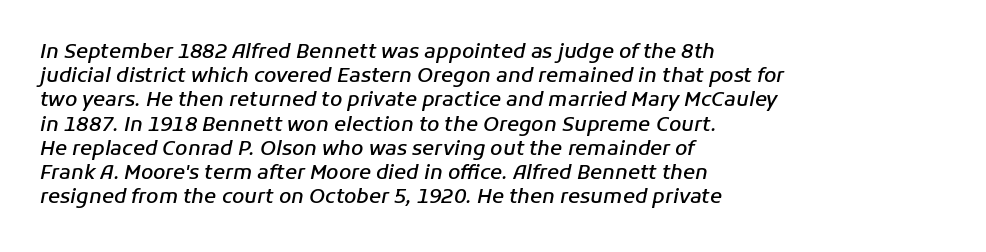
The typesetter chose a ragged-right arrangement here. A typesetter would mark this as italic. Its strokes are somewhat broadened, the hallmark of semibold type. This sample uses plain, unmodified letter spacing.
